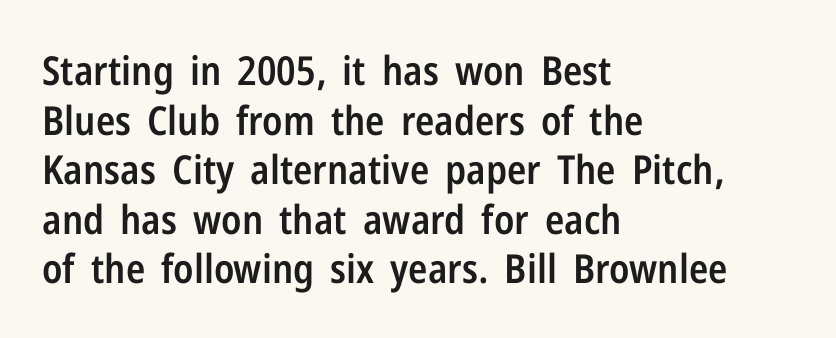
The image shows 40 px semibold, condensed sans-serif type, upright; set left-aligned, line spacing 1.24x, normal letter spacing, not underlined; low stroke contrast and a medium x-height.
